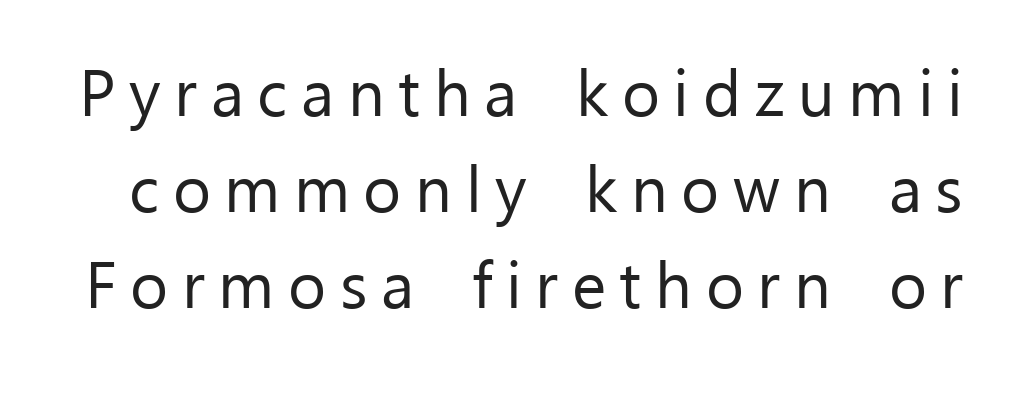
The image shows 65 px regular-weight sans-serif type, upright; set normal line spacing (1.48x), unusually wide letter spacing (+0.21 em), not underlined; low stroke contrast and a medium x-height.
